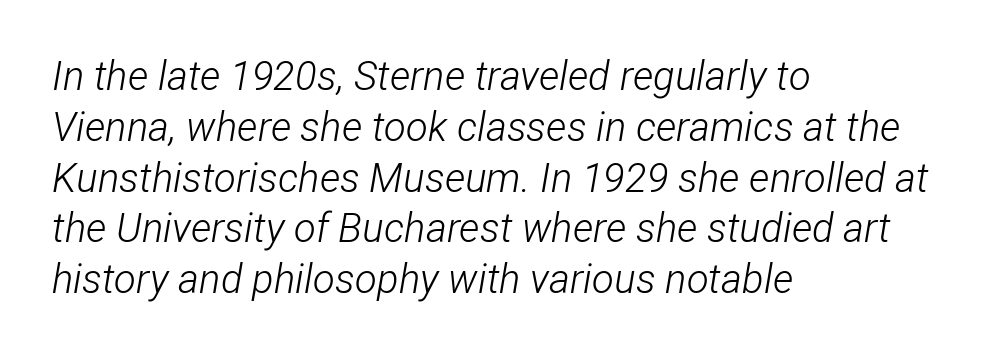
The image shows 40 px light, condensed type, italic (leaning right); set left-aligned, normal line spacing (1.27x), normal letter spacing, not underlined; low stroke contrast and a medium x-height.
